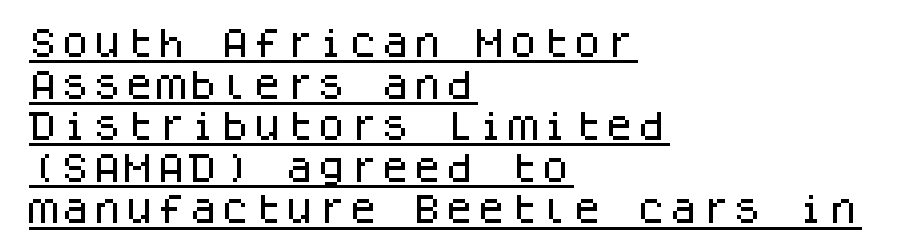
Q: Is the text italic (slanted)? A: No, it is upright.
Q: Is the typeface a serif or a sans-serif typeface? A: Sans-serif.
Q: Is the text underlined? A: Yes.
Q: How is the paragraph aligned? A: Left-aligned.
Q: Is the spacing between letters normal or unusually wide? A: Normal.
Q: Is the spacing between lines tight, normal or loose? A: Normal.
Q: Width (condensed, normal, or wide)? A: Normal.
Q: Stroke contrast? A: Low.
Q: x-height? A: Large.
Q: Monospaced? A: Yes.
